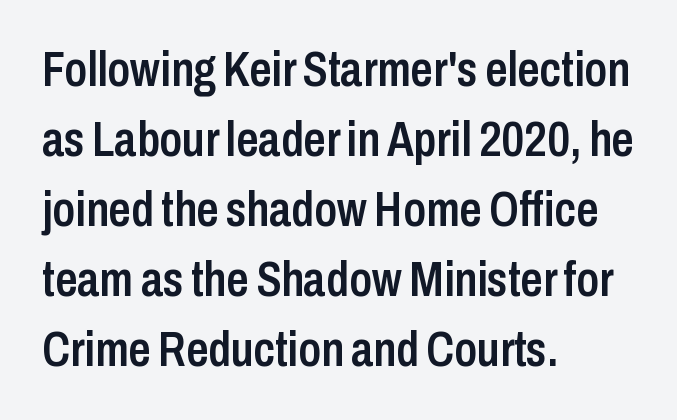
Q: Is the text bold? A: Semi-bold.
Q: Is the text italic (slanted)? A: No, it is upright.
Q: Is the typeface a serif or a sans-serif typeface? A: Sans-serif.
Q: Is the text underlined? A: No.
Q: How is the paragraph aligned? A: Left-aligned.
Q: Is the spacing between letters normal or unusually wide? A: Normal.
Q: Is the spacing between lines tight, normal or loose? A: Normal.
Q: Width (condensed, normal, or wide)? A: Condensed.
Q: Stroke contrast? A: Low.
Q: x-height? A: Medium.
Q: Monospaced? A: No.
